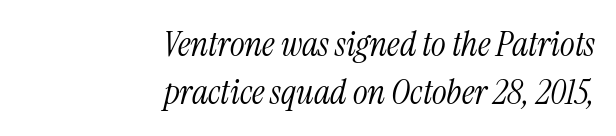
{"serif": "yes", "italic": "yes", "lean": "right", "slant_degrees": 13, "bold": "no", "weight": "light", "width": "condensed", "stroke_contrast": "medium", "x_height": "medium", "monospaced": "no", "underline": "no", "align": "right", "line_spacing": "normal", "line_spacing_ratio": 1.37, "letter_spacing": "normal", "letter_spacing_em": 0.0, "glyph_px": 35}
